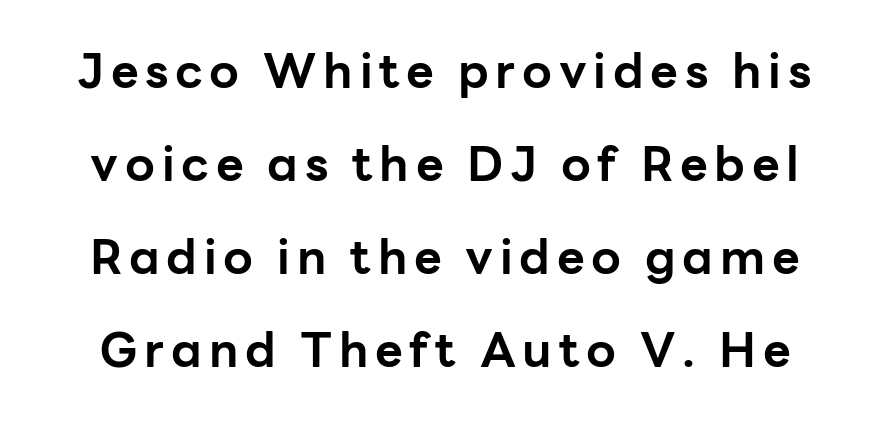
The text was rendered using a sans face with plain stroke endings. Summary of weight: heavy, a full bold. Each letter keeps its own natural width here, so spacing adapts to shape. The leading is generous, giving the passage an open texture.
